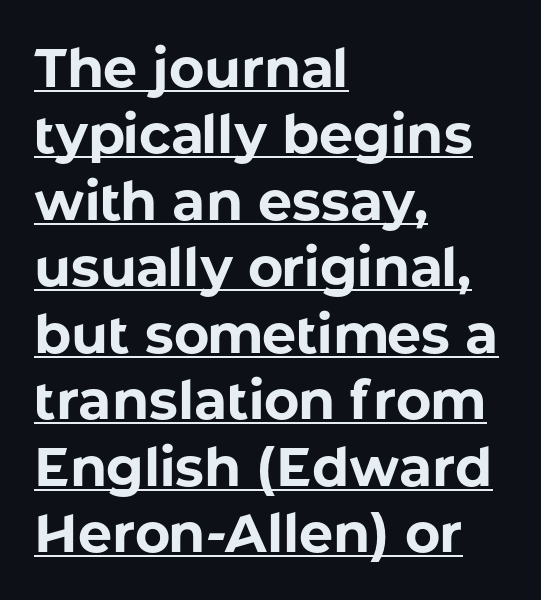
Tracking value appears to be zero — textbook default spacing. Italic: no, the glyphs are upright roman. Varying glyph widths throughout — classic text-font behaviour. Typeset ragged right — the left edge is the straight one. The sample's only ornament is a line tracing under the words. The typeface chosen for these lines omits serifs.
